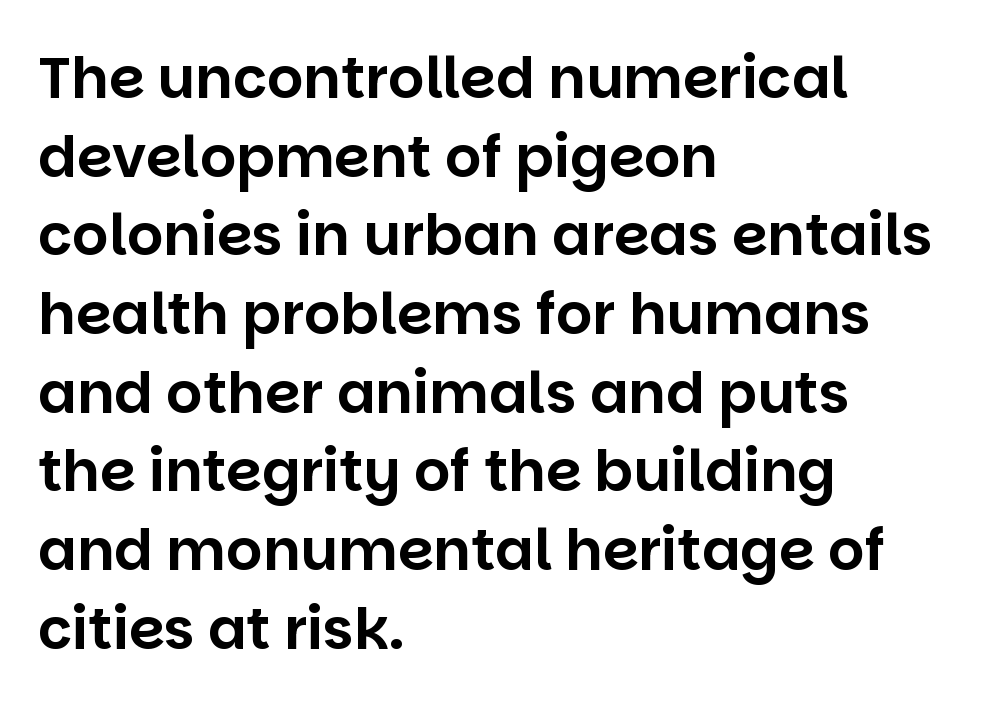
{"serif": "no", "italic": "no", "width": "normal", "stroke_contrast": "low", "x_height": "large", "monospaced": "no", "underline": "no", "align": "left", "line_spacing": "normal", "line_spacing_ratio": 1.38, "letter_spacing": "normal", "letter_spacing_em": 0.0, "glyph_px": 57}
